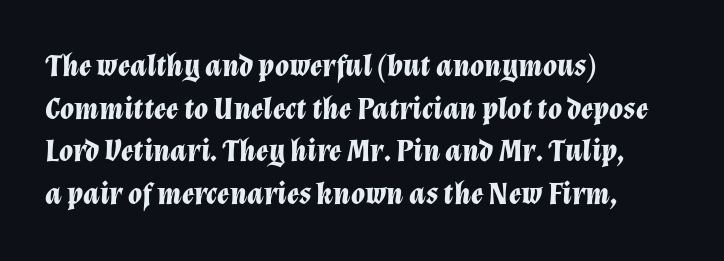
The image shows 32 px bold type, italic (leaning right); set left-aligned, normal line spacing (1.33x), normal letter spacing, not underlined; low stroke contrast and a medium x-height.
